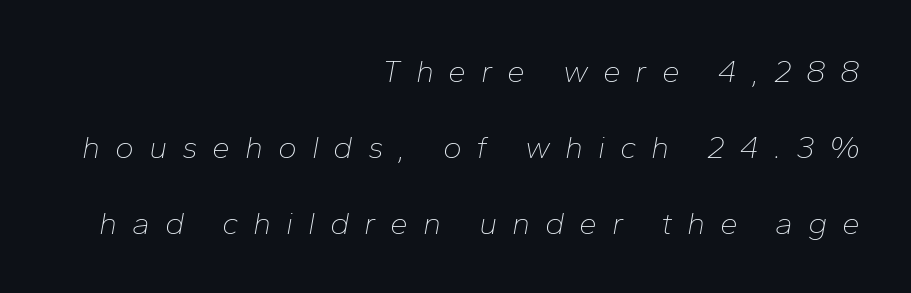
{"italic": "yes", "lean": "right", "slant_degrees": 10, "bold": "no", "weight": "thin", "width": "normal", "stroke_contrast": "low", "x_height": "medium", "monospaced": "no", "underline": "no", "align": "right", "line_spacing": "loose", "line_spacing_ratio": 2.37, "letter_spacing": "wide", "letter_spacing_em": 0.46, "glyph_px": 32}
